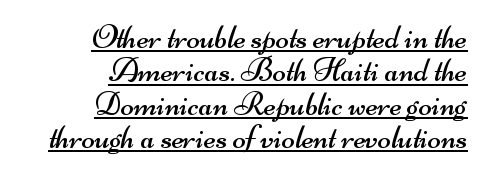
{"serif": "no", "bold": "no", "weight": "regular", "width": "wide", "stroke_contrast": "medium", "x_height": "small", "monospaced": "no", "underline": "yes", "align": "right", "line_spacing": "tight", "line_spacing_ratio": 0.98, "letter_spacing": "normal", "letter_spacing_em": 0.0, "glyph_px": 34}
